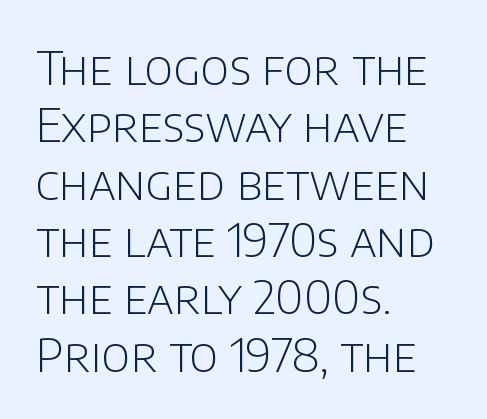
Anything drawn beneath the words? Only blank space. Weight class: somewhere from thin through regular. Unlike italic type, these characters show no tilt at all. Visually the block forms a straight wall on the left and a jagged coastline on the right.
